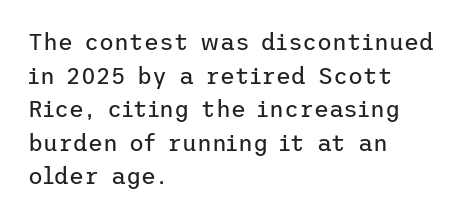
What stands out about the letter spacing? Nothing — it is the standard amount. Type without underlining. You can tell it's not italic because the verticals are truly vertical. Is there much room between lines? A standard amount, neither cramped nor airy.
